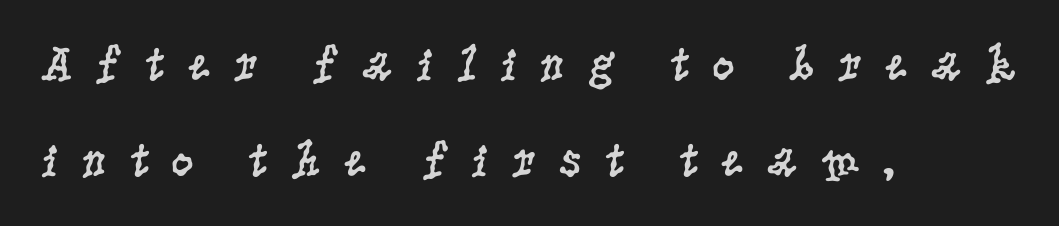
Q: Is the text bold? A: No.
Q: Is the typeface a serif or a sans-serif typeface? A: Serif.
Q: Is the text underlined? A: No.
Q: How is the paragraph aligned? A: Left-aligned.
Q: Is the spacing between letters normal or unusually wide? A: Unusually wide.
Q: Is the spacing between lines tight, normal or loose? A: Loose.
Q: Width (condensed, normal, or wide)? A: Condensed.
Q: Stroke contrast? A: Low.
Q: x-height? A: Large.
Q: Monospaced? A: No.
